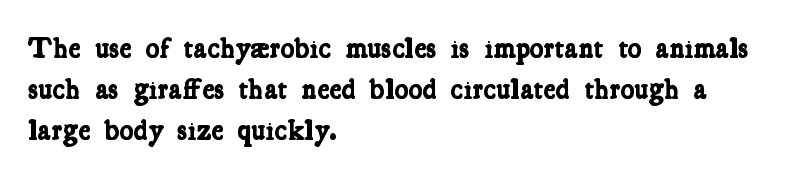
{"serif": "yes", "bold": "yes", "weight": "bold", "width": "condensed", "stroke_contrast": "low", "x_height": "medium", "monospaced": "no", "underline": "no", "align": "left", "line_spacing": "normal", "line_spacing_ratio": 1.41, "letter_spacing": "normal", "letter_spacing_em": 0.0, "glyph_px": 29}
